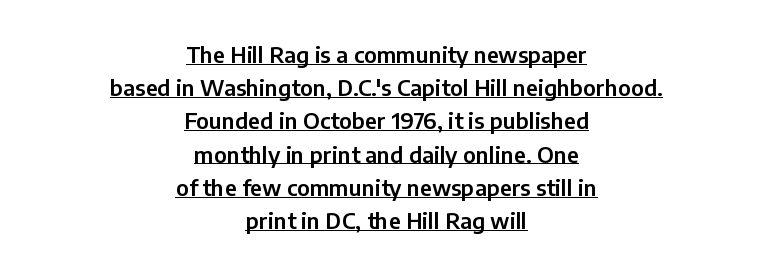
The image shows 22 px text type, upright; set centered, normal line spacing (1.51x), normal letter spacing, underlined.
